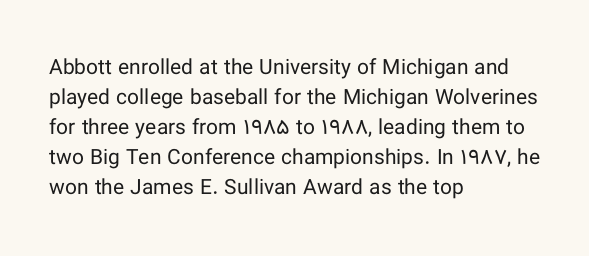
Compared with typical body copy, the letter spacing here is the same. The text block is weighted toward the left margin, trailing off unevenly rightward. The foot of each line stays bare and open. Evenly set lines give the paragraph a standard silhouette. Stroke thickness stays within the range of a standard reading face or lighter.
